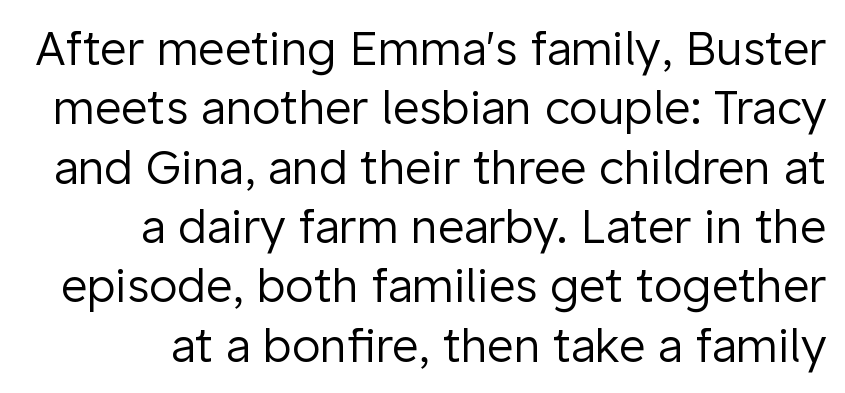
Do the characters align in a grid? No, the font is proportional. The face used here is a sans, in the tradition of grotesques and geometrics. Notice how descenders clear the ascenders below comfortably — that's standard leading. Is there any slant? The stems are plumb. Horizontal alignment here is rightward, an uncommon choice for prose.
